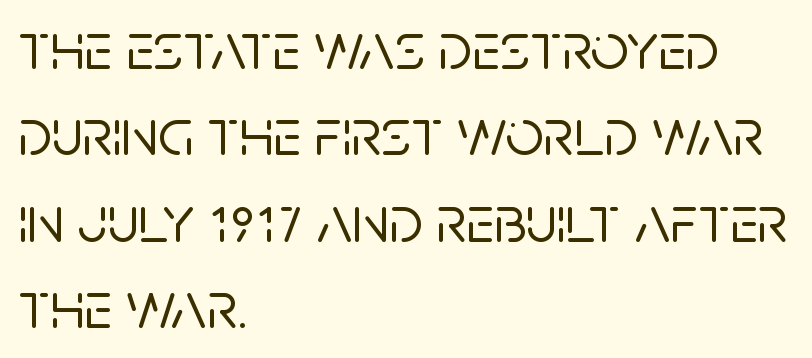
Each row of text sits above clean, open space. These lines are rendered in a variable-pitch font. A typesetter would label this face a sans. Tracking value appears to be zero — textbook default spacing. Rendered with straight, roman letterforms.
